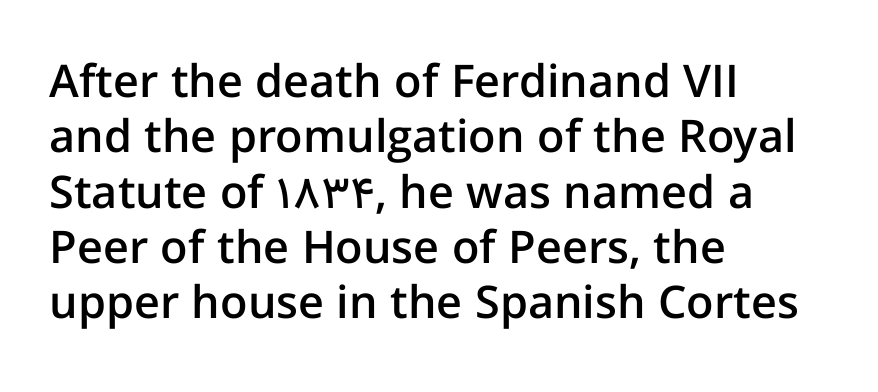
This sample has the flowing, uneven cadence of proportional lettering. These lines stack with their left ends in a neat column. Emphasis by weight is partial: semibold. Has an underline been added? It has not.
